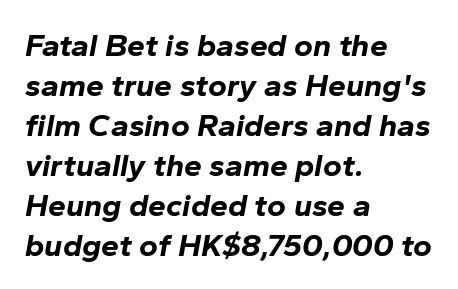
The space beneath each line is pristine and unruled. Each line starts at the same left margin while the right side varies. The vertical gap from one line to the next is medium. A typesetter would call this proportional, since set widths differ per character. The type is set solid horizontally, with unmodified tracking.
